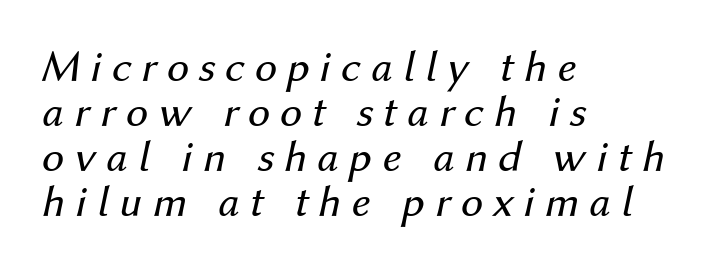
The image shows 45 px regular-weight type, italic (leaning right); set left-aligned, tight line spacing (1.0x), unusually wide letter spacing (+0.22 em), not underlined; medium stroke contrast and a medium x-height.
